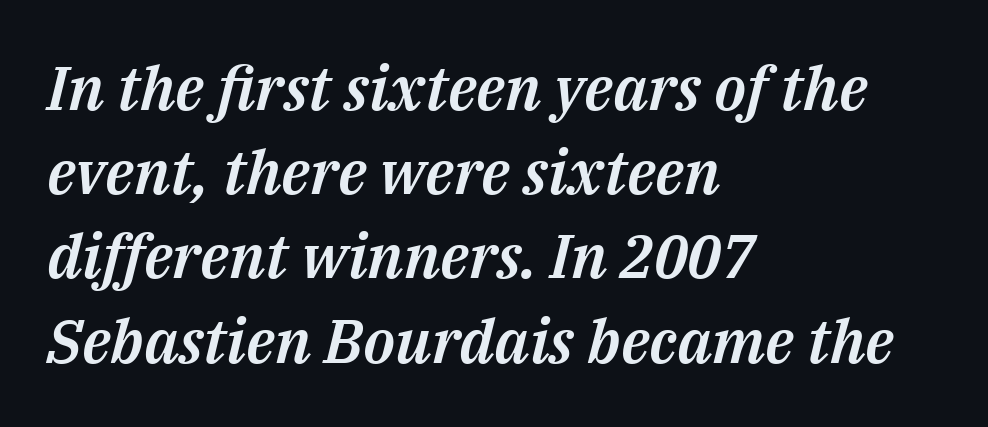
Q: Is the text italic (slanted)? A: Yes, it leans right by about 14 degrees.
Q: Is the text underlined? A: No.
Q: How is the paragraph aligned? A: Left-aligned.
Q: Is the spacing between letters normal or unusually wide? A: Normal.
Q: Is the spacing between lines tight, normal or loose? A: Normal.
Q: Width (condensed, normal, or wide)? A: Normal.
Q: Stroke contrast? A: Medium.
Q: x-height? A: Medium.
Q: Monospaced? A: No.
